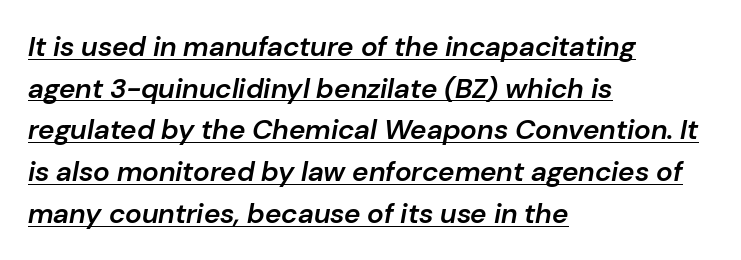
Underlined type. Casual observation: everything's shoved over to the left. This block has exactly the height ordinary leading produces. The passage shown is typed in a proportional face where columns would drift. Slant detected: the letters are inclined. Glyph-to-glyph distance matches everyday printed text.
